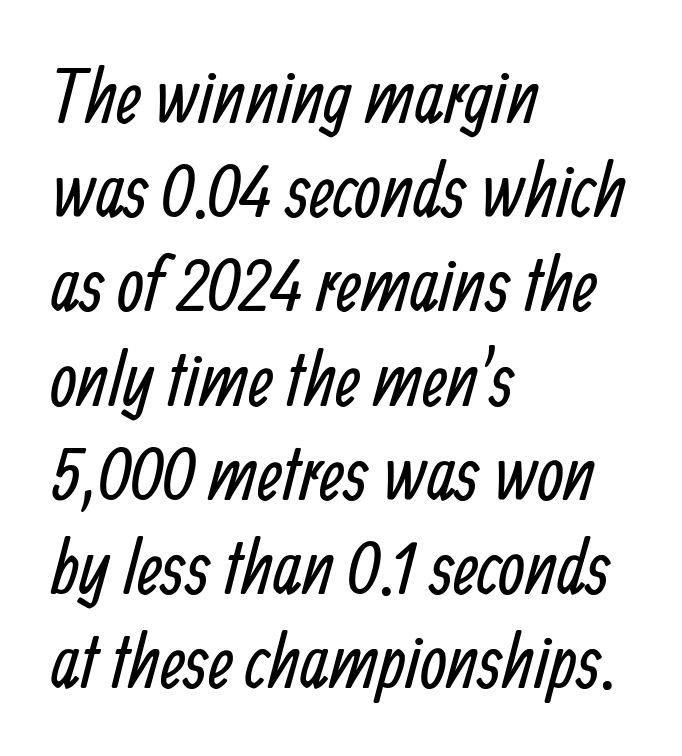
The image shows 76 px regular-weight, condensed sans-serif type; set left-aligned, line spacing 1.24x, normal letter spacing, not underlined; low stroke contrast and a medium x-height.
